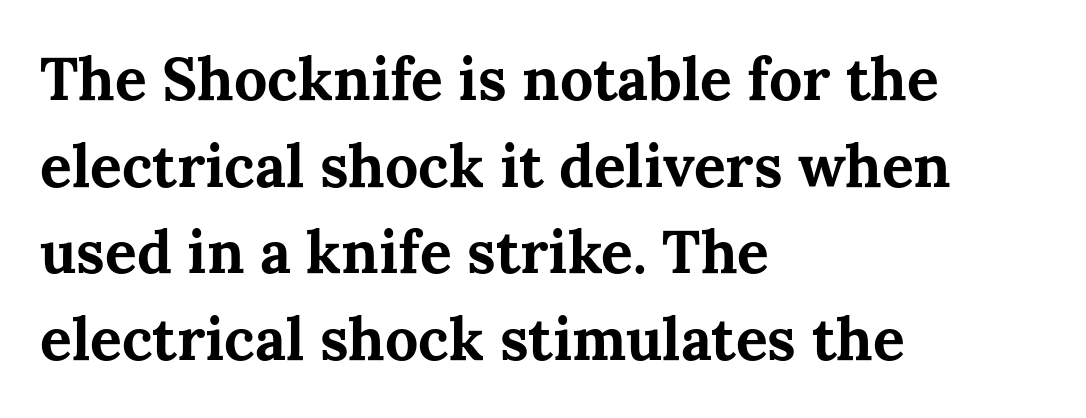
The image shows 59 px bold serif type, upright; set left-aligned, normal line spacing (1.47x), normal letter spacing, not underlined; medium stroke contrast and a medium x-height.
